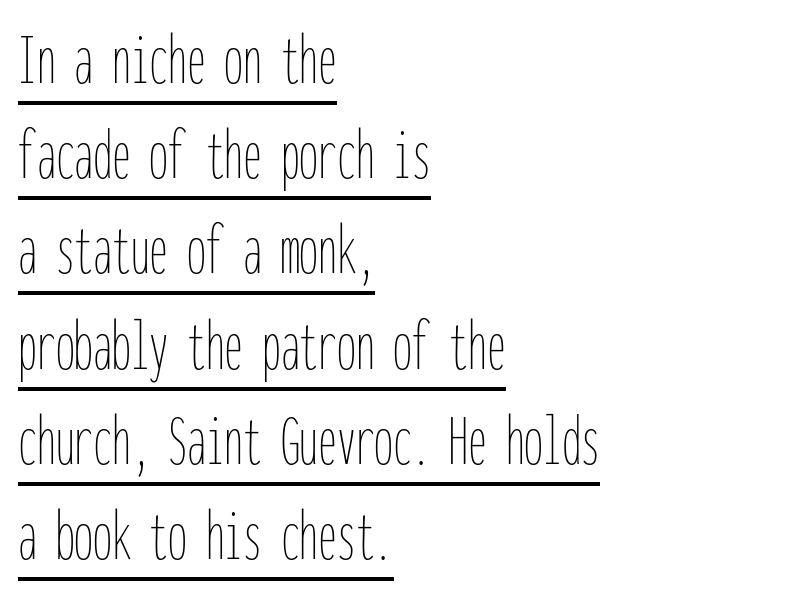
The image shows 75 px thin, condensed type, upright, monospaced; set left-aligned, normal line spacing (1.27x), normal letter spacing, underlined; low stroke contrast and a medium x-height.
